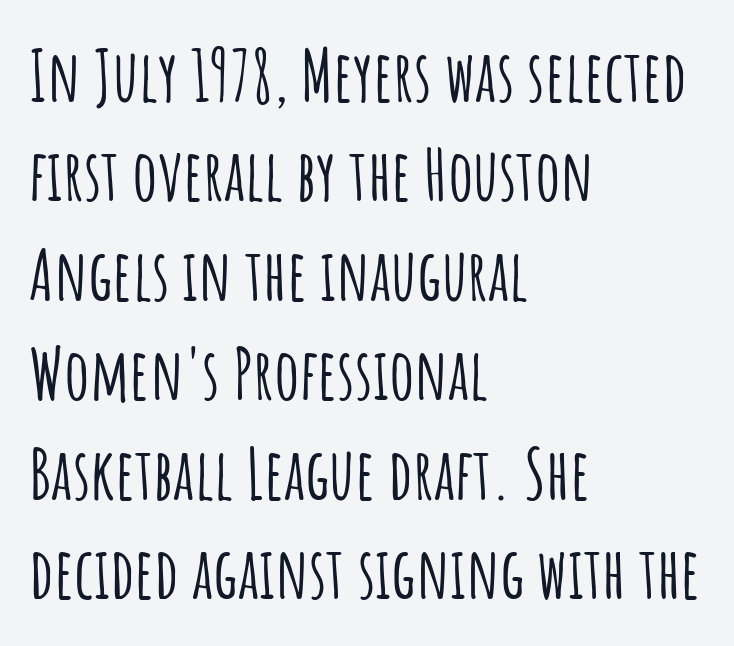
The passage shown has conventional tracking throughout. The passage shown is typed in a proportional face where columns would drift. Typographically, this falls in the sans-serif category. The lettering holds an erect, upright posture throughout. The lines sit at an ordinary, default distance from one another. Glance below the letters and you will spot only blank space.
